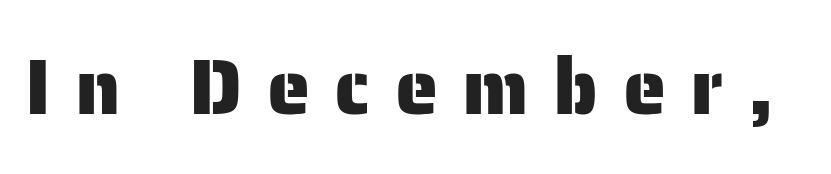
Every stem runs plumb, perpendicular to the baseline. Each word looks stretched out because of the extra space between its letters. The face used here is proportionally spaced, like ordinary book or web type. The characters display no serif detailing; their extremities are plain.
